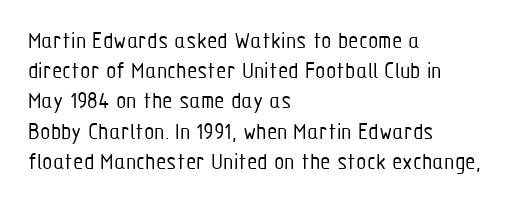
The weight would be labelled regular, book, light, or lighter still. Every stem runs plumb, perpendicular to the baseline. Descender tails drop into unmarked territory. One glance says typical: line gaps are just what's usual.
